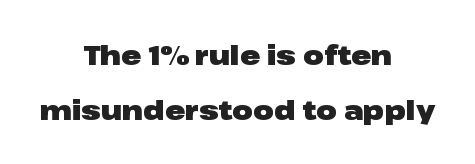
Q: Is the text bold? A: Yes.
Q: Is the text italic (slanted)? A: No, it is upright.
Q: Is the text underlined? A: No.
Q: How is the paragraph aligned? A: Centered.
Q: Is the spacing between letters normal or unusually wide? A: Normal.
Q: Is the spacing between lines tight, normal or loose? A: Loose.
